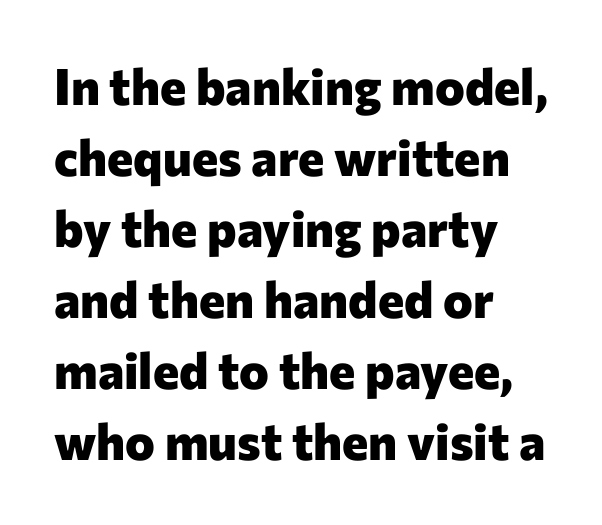
{"serif": "no", "italic": "no", "bold": "yes", "weight": "heavy", "width": "normal", "stroke_contrast": "low", "x_height": "medium", "monospaced": "no", "underline": "no", "align": "left", "line_spacing": "normal", "line_spacing_ratio": 1.42, "letter_spacing": "normal", "letter_spacing_em": 0.0, "glyph_px": 50}
